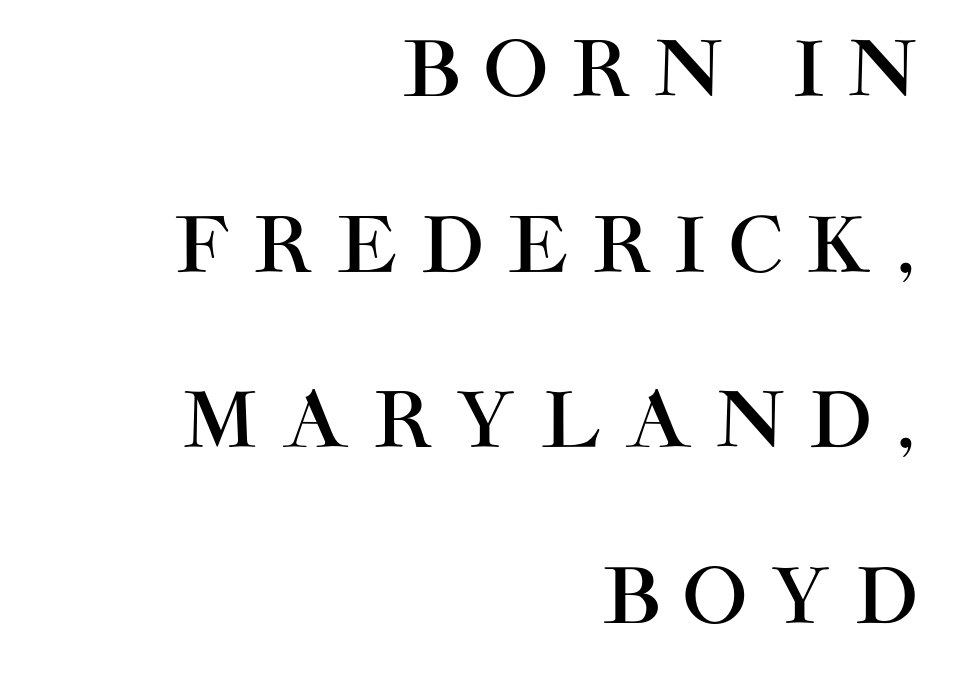
The image shows 76 px sans-serif type, upright; set right-aligned, loose line spacing (2.31x), unusually wide letter spacing (+0.32 em), not underlined; high stroke contrast and a large x-height.
